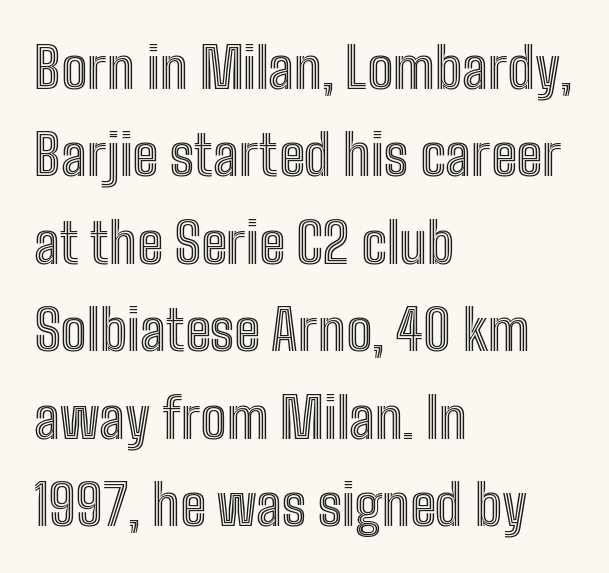
The image shows 55 px condensed type, upright; set left-aligned, normal line spacing (1.59x), normal letter spacing, not underlined; a medium x-height.
